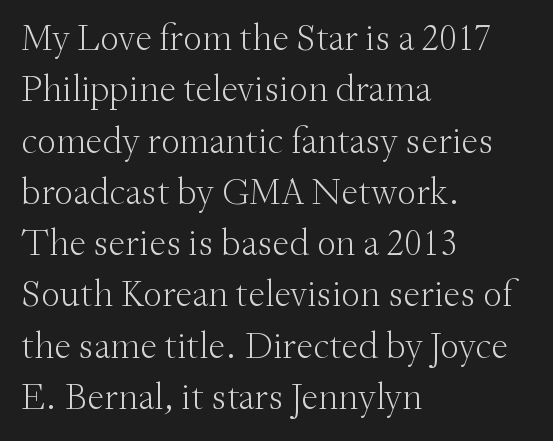
{"serif": "yes", "italic": "no", "bold": "no", "weight": "light", "width": "normal", "stroke_contrast": "medium", "x_height": "small", "monospaced": "no", "underline": "no", "align": "left", "line_spacing": "normal", "line_spacing_ratio": 1.35, "letter_spacing": "normal", "letter_spacing_em": 0.0, "glyph_px": 38}
